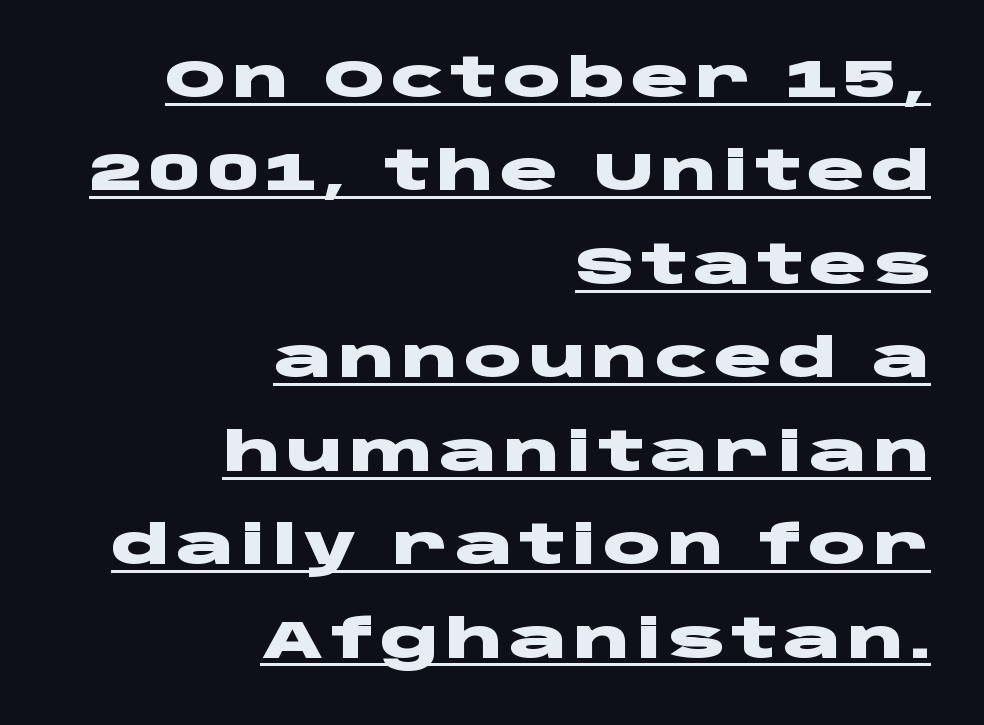
{"serif": "no", "italic": "no", "bold": "yes", "weight": "heavy", "width": "wide", "stroke_contrast": "low", "x_height": "large", "monospaced": "no", "underline": "yes", "align": "right", "line_spacing_ratio": 1.73, "glyph_px": 54}
